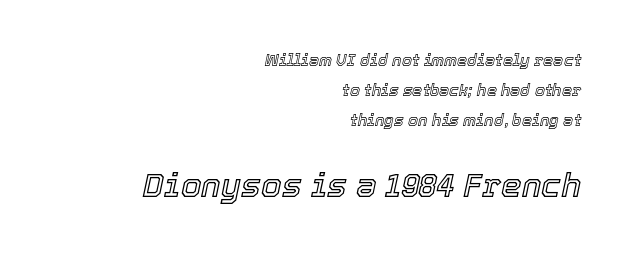
Looking at the ascenders, they clearly lean. Tracking here is standard; glyphs follow each other at the usual distance. The emphasis by scale lands on block number two, below. The space beneath each line is pristine and unruled. Every row of glyphs terminates at an identical x-position on the right.
